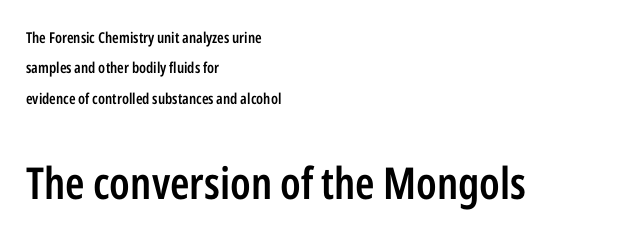
The image shows 44 px semibold, condensed sans-serif type, upright; set left-aligned, loose line spacing (2.02x), normal letter spacing, not underlined; the second (bottom) block is 2.93x larger; low stroke contrast and a medium x-height.
